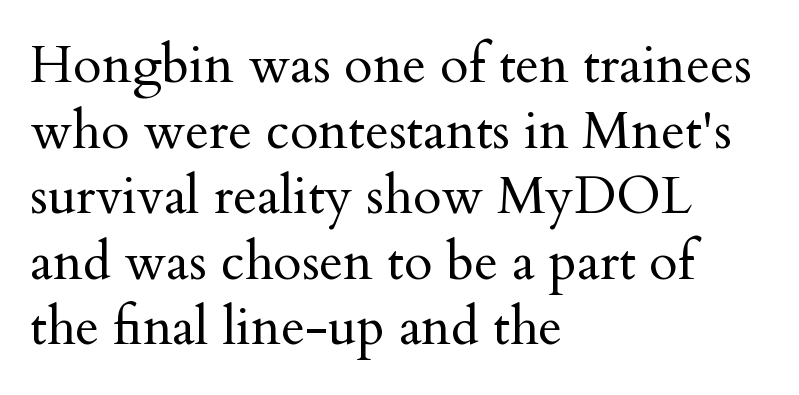
{"serif": "yes", "italic": "no", "bold": "no", "weight": "regular", "width": "normal", "stroke_contrast": "medium", "x_height": "small", "monospaced": "no", "underline": "no", "align": "left", "line_spacing": "normal", "line_spacing_ratio": 1.26, "letter_spacing": "normal", "letter_spacing_em": 0.0, "glyph_px": 52}
